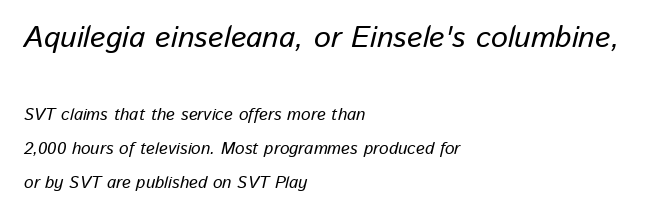
The image shows 30 px text type, italic (leaning right); set left-aligned, loose line spacing (1.98x), normal letter spacing, not underlined; the first (top) block is 1.76x larger; low stroke contrast and a medium x-height.
